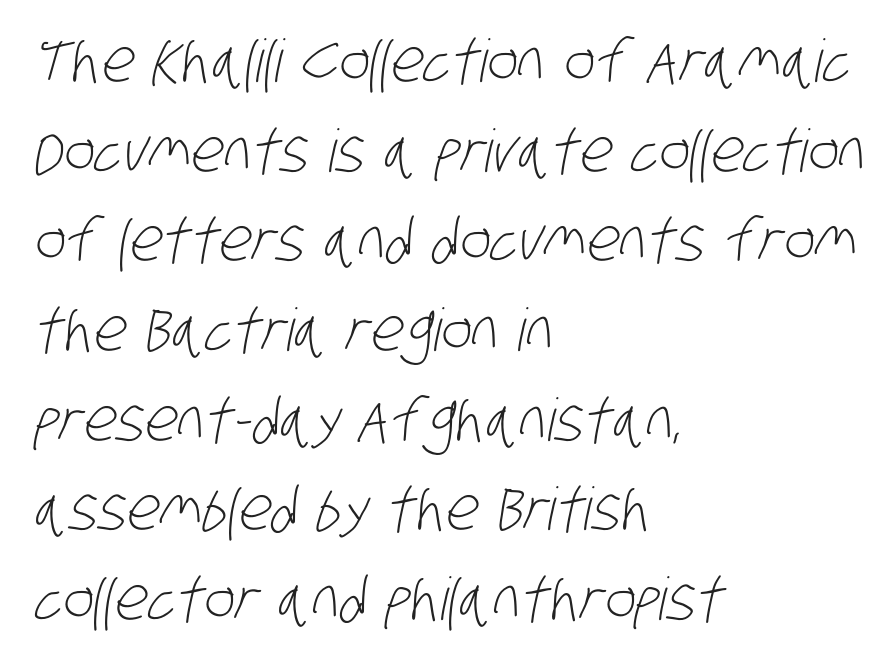
The image shows 59 px light, condensed sans-serif type; set left-aligned, normal line spacing (1.52x), normal letter spacing, not underlined; low stroke contrast and a large x-height.
